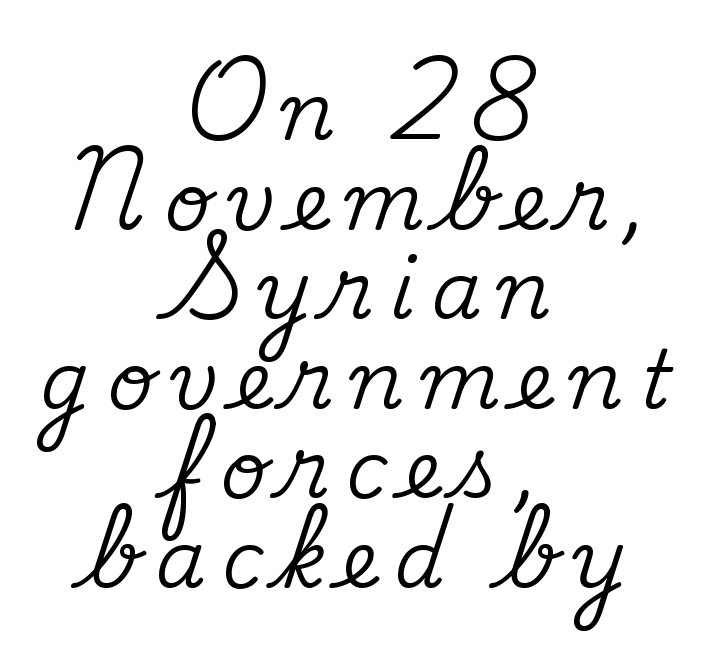
Q: Is the text italic (slanted)? A: Yes.
Q: Is the text underlined? A: No.
Q: How is the paragraph aligned? A: Centered.
Q: Is the spacing between letters normal or unusually wide? A: Unusually wide.
Q: Is the spacing between lines tight, normal or loose? A: Tight.
Q: Width (condensed, normal, or wide)? A: Normal.
Q: Stroke contrast? A: Medium.
Q: x-height? A: Small.
Q: Monospaced? A: No.
